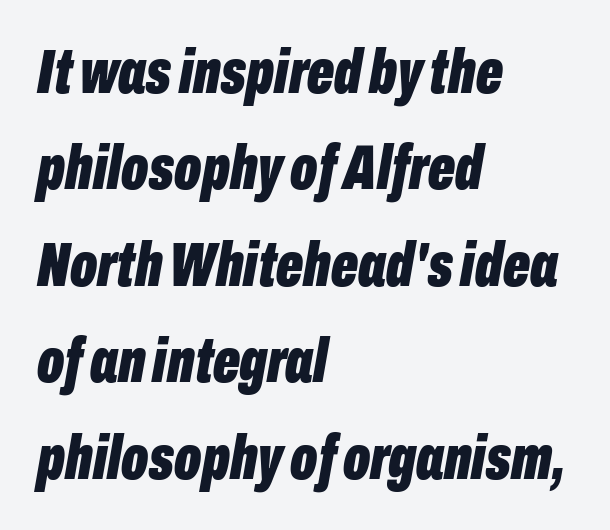
The image shows 63 px bold, condensed type, italic (leaning right); set left-aligned, normal line spacing (1.53x), normal letter spacing, not underlined; low stroke contrast and a medium x-height.
